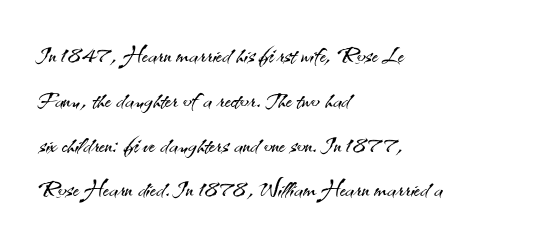
{"serif": "no", "bold": "no", "weight": "light", "width": "normal", "stroke_contrast": "medium", "x_height": "small", "monospaced": "no", "underline": "no", "align": "left", "line_spacing": "normal", "line_spacing_ratio": 1.4, "letter_spacing": "normal", "letter_spacing_em": 0.0, "glyph_px": 32}
